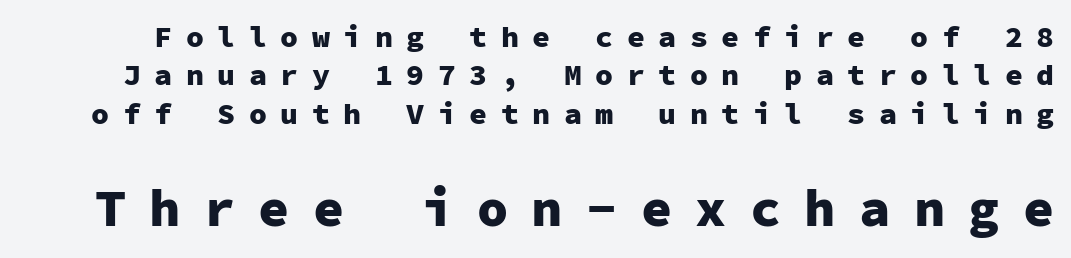
Q: Is the text bold? A: Yes.
Q: Is the text italic (slanted)? A: No, it is upright.
Q: Is the typeface a serif or a sans-serif typeface? A: Sans-serif.
Q: Is the text underlined? A: No.
Q: Is the spacing between letters normal or unusually wide? A: Unusually wide.
Q: Is the spacing between lines tight, normal or loose? A: Normal.
Q: Which block of text is set in a larger size, the first (top) or the second (bottom)? A: The second (bottom) one.
Q: Width (condensed, normal, or wide)? A: Normal.
Q: Stroke contrast? A: Low.
Q: x-height? A: Medium.
Q: Monospaced? A: Yes.
